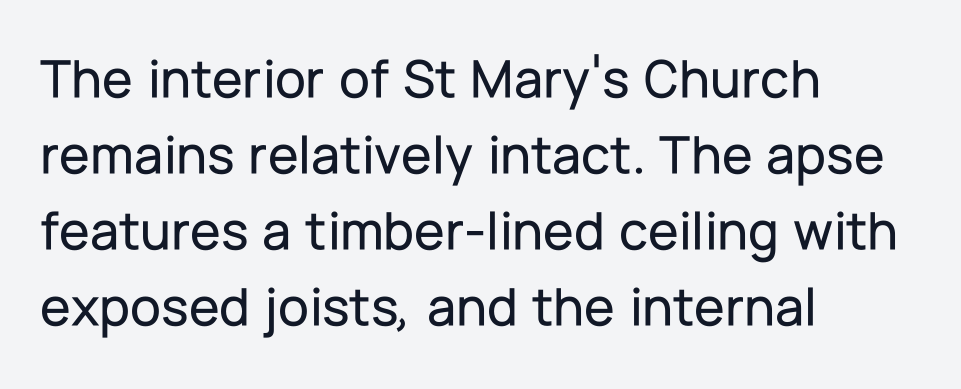
Is there much room between lines? A standard amount, neither cramped nor airy. All the whitespace from short lines collects on the right. To sum up the face: it is a sans, with no serifs. Does the lettering tilt? It doesn't — this is upright. Here the glyphs are tracked normally, forming tight word shapes.
